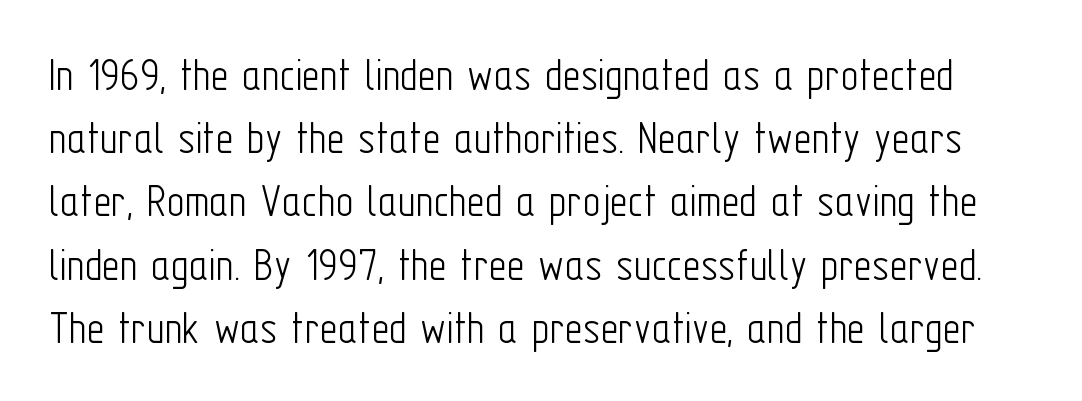
A typesetter would call this zero additional tracking. The rendering uses a moderate line-height, typical for paragraphs. Posture: vertical. Note the varied advance widths — an 'i' is clearly narrower than an 'm'. This is not heavy type; no bold has been used.
